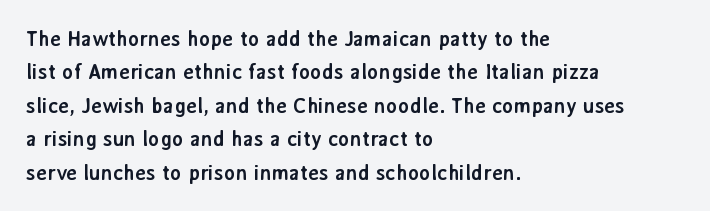
{"italic": "no", "bold": "yes", "underline": "no", "align": "left", "line_spacing": "normal", "line_spacing_ratio": 1.59, "letter_spacing": "normal", "letter_spacing_em": 0.0, "glyph_px": 21}
